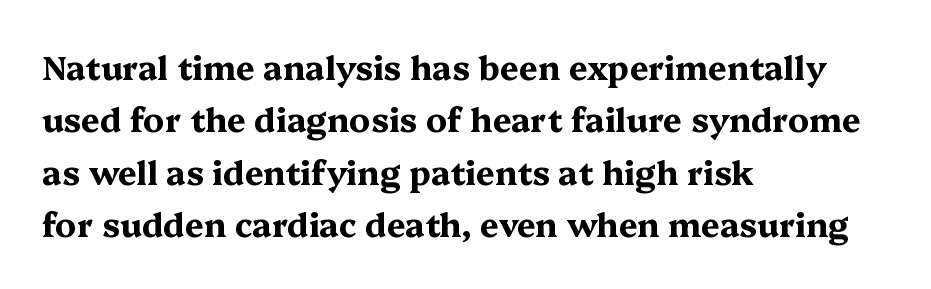
{"serif": "yes", "italic": "no", "bold": "yes", "weight": "bold", "width": "wide", "stroke_contrast": "medium", "x_height": "medium", "monospaced": "no", "underline": "no", "align": "left", "line_spacing": "normal", "line_spacing_ratio": 1.59, "letter_spacing": "normal", "letter_spacing_em": 0.0, "glyph_px": 33}
